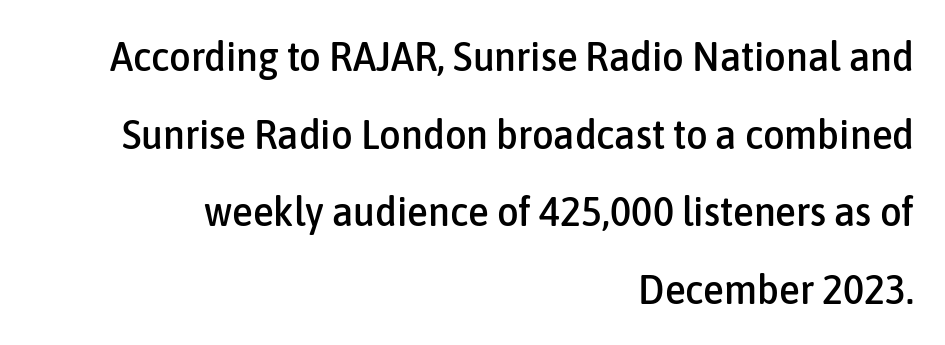
Q: Is the text italic (slanted)? A: No, it is upright.
Q: Is the typeface a serif or a sans-serif typeface? A: Sans-serif.
Q: Is the text underlined? A: No.
Q: How is the paragraph aligned? A: Right-aligned.
Q: Is the spacing between letters normal or unusually wide? A: Normal.
Q: Width (condensed, normal, or wide)? A: Condensed.
Q: Stroke contrast? A: Low.
Q: x-height? A: Medium.
Q: Monospaced? A: No.
